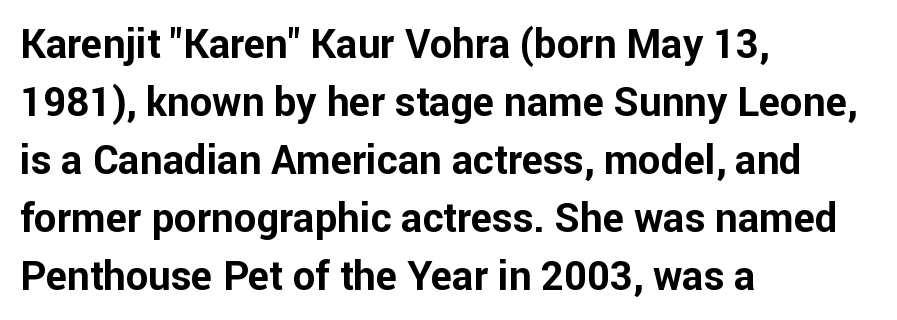
Q: Is the text bold? A: Yes.
Q: Is the text italic (slanted)? A: No, it is upright.
Q: Is the typeface a serif or a sans-serif typeface? A: Sans-serif.
Q: Is the text underlined? A: No.
Q: How is the paragraph aligned? A: Left-aligned.
Q: Is the spacing between letters normal or unusually wide? A: Normal.
Q: Is the spacing between lines tight, normal or loose? A: Normal.
Q: Width (condensed, normal, or wide)? A: Normal.
Q: Stroke contrast? A: Low.
Q: x-height? A: Medium.
Q: Monospaced? A: No.
